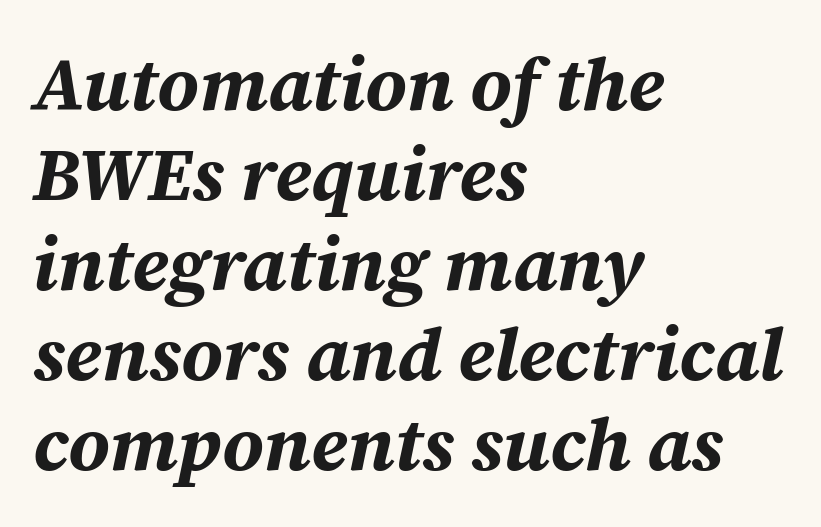
Compared with an ordinary text face, these strokes are far heavier — a full bold. The letters sit at their default tracking, neither squeezed nor spread. Would a proofreader flag this as italicized? Yes. Think of a printed novel: that variable character pitch is what you see here. The string is rendered with underlining switched off. The ragged edge is on the right, which tells us the setting is flush left.
